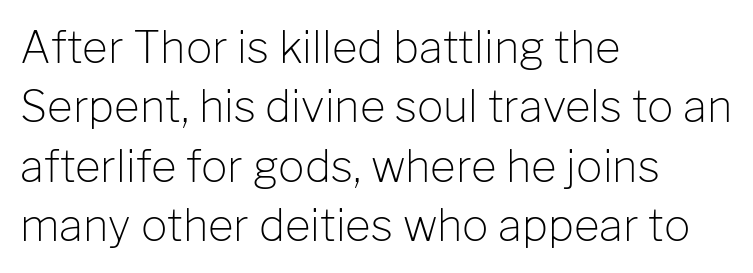
{"serif": "no", "italic": "no", "bold": "no", "weight": "light", "width": "normal", "stroke_contrast": "low", "x_height": "medium", "monospaced": "no", "underline": "no", "align": "left", "line_spacing": "normal", "line_spacing_ratio": 1.35, "letter_spacing": "normal", "letter_spacing_em": 0.0, "glyph_px": 44}
